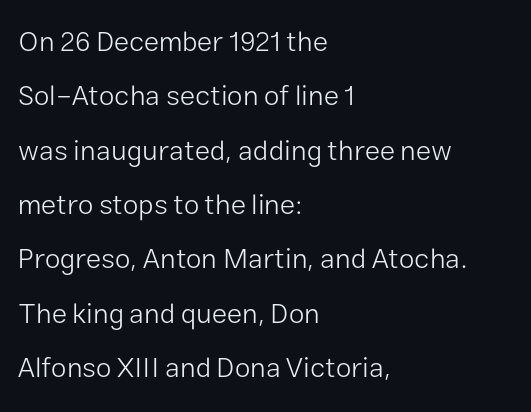
The image shows 28 px light sans-serif type, upright; set left-aligned, loose line spacing (1.94x), normal letter spacing, not underlined; low stroke contrast and a medium x-height.
